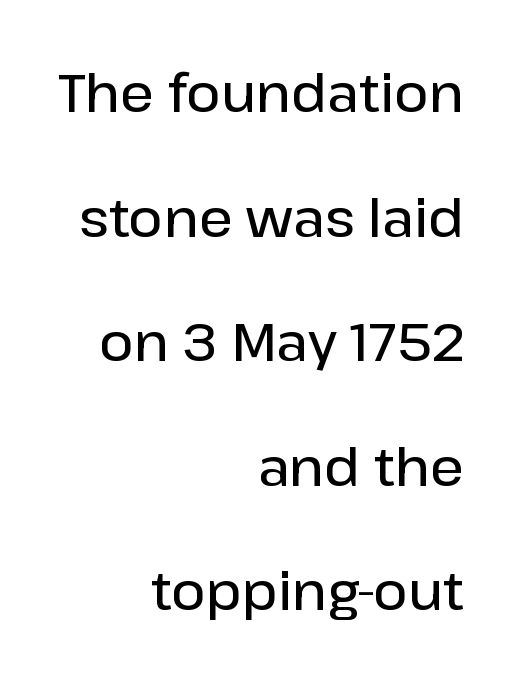
The image shows 53 px semibold sans-serif type, upright; set right-aligned, loose line spacing (2.35x), normal letter spacing, not underlined; low stroke contrast and a medium x-height.
